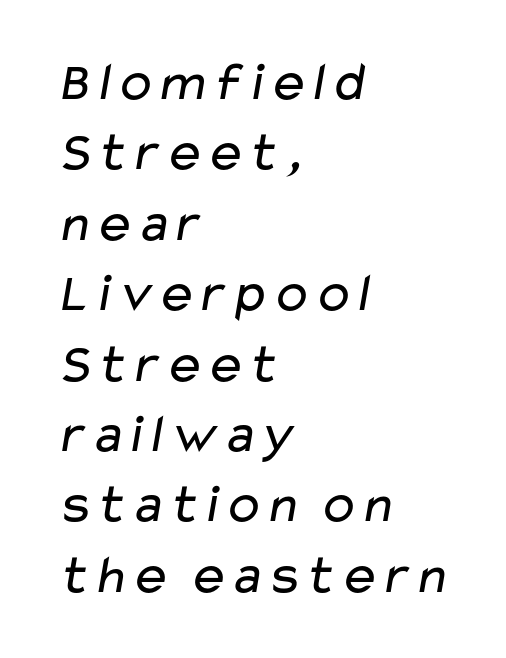
{"serif": "no", "bold": "no", "weight": "regular", "width": "wide", "stroke_contrast": "low", "x_height": "medium", "monospaced": "no", "underline": "no", "align": "left", "line_spacing": "normal", "line_spacing_ratio": 1.28, "letter_spacing": "normal", "letter_spacing_em": 0.0, "glyph_px": 55}
